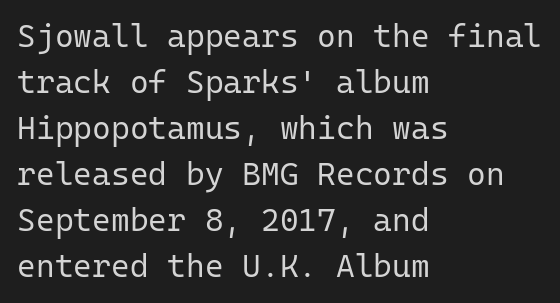
The image shows 32 px regular-weight sans-serif type, upright, monospaced; set left-aligned, normal line spacing (1.44x), normal letter spacing, not underlined; low stroke contrast and a medium x-height.
